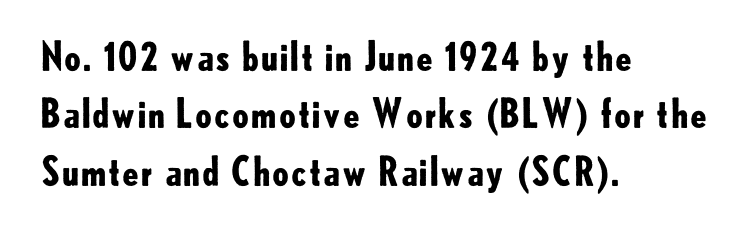
The image shows 39 px bold sans-serif type, upright; set left-aligned, normal line spacing (1.47x), normal letter spacing, not underlined; low stroke contrast and a small x-height.
